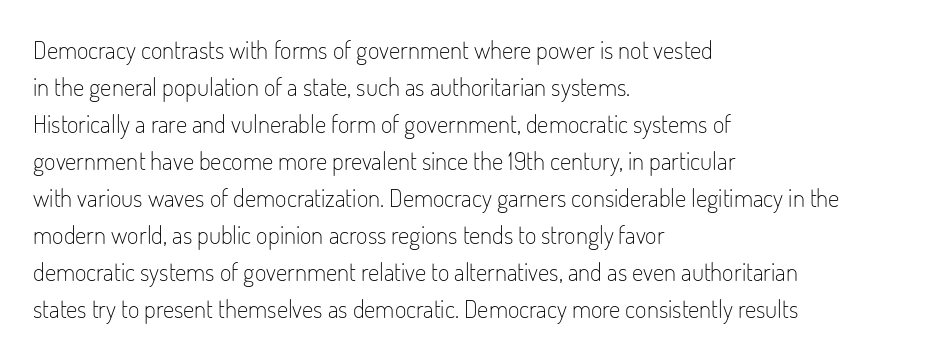
The image shows 25 px text type, upright; set left-aligned, normal line spacing (1.48x), normal letter spacing, not underlined.
